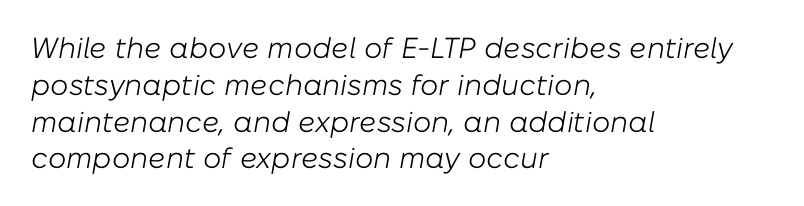
The image shows 29 px light type, italic (leaning right); set left-aligned, normal line spacing (1.27x), normal letter spacing, not underlined; low stroke contrast and a medium x-height.
